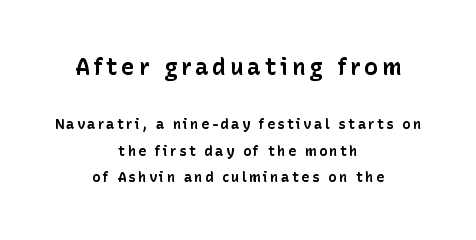
The image shows 23 px bold type, upright; set centered, loose line spacing (1.9x), not underlined; the first (top) block is 1.64x larger.
